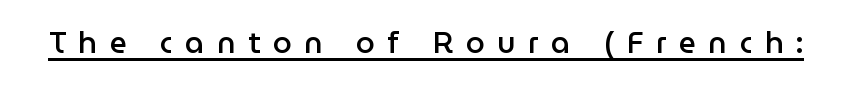
{"serif": "no", "italic": "no", "bold": "semi", "weight": "semibold", "width": "normal", "stroke_contrast": "low", "x_height": "medium", "monospaced": "no", "underline": "yes", "letter_spacing": "wide", "letter_spacing_em": 0.42, "glyph_px": 30}
